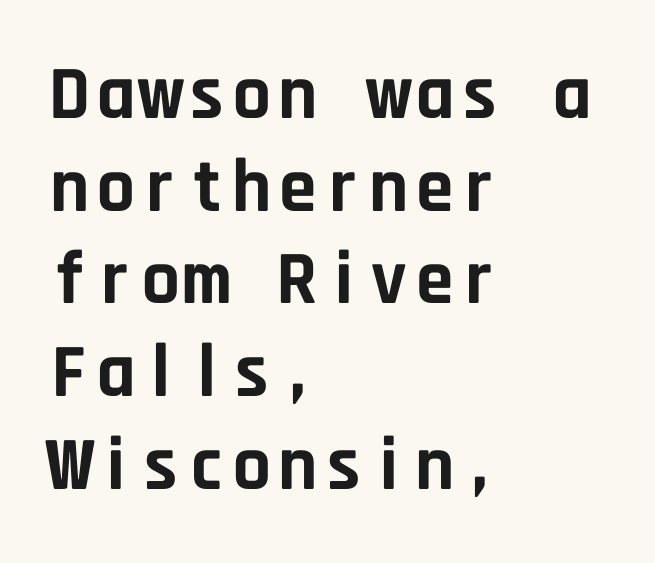
Q: Is the text bold? A: Yes.
Q: Is the text italic (slanted)? A: No, it is upright.
Q: Is the typeface a serif or a sans-serif typeface? A: Sans-serif.
Q: Is the text underlined? A: No.
Q: How is the paragraph aligned? A: Left-aligned.
Q: Is the spacing between letters normal or unusually wide? A: Normal.
Q: Width (condensed, normal, or wide)? A: Normal.
Q: Stroke contrast? A: Low.
Q: x-height? A: Large.
Q: Monospaced? A: Yes.
